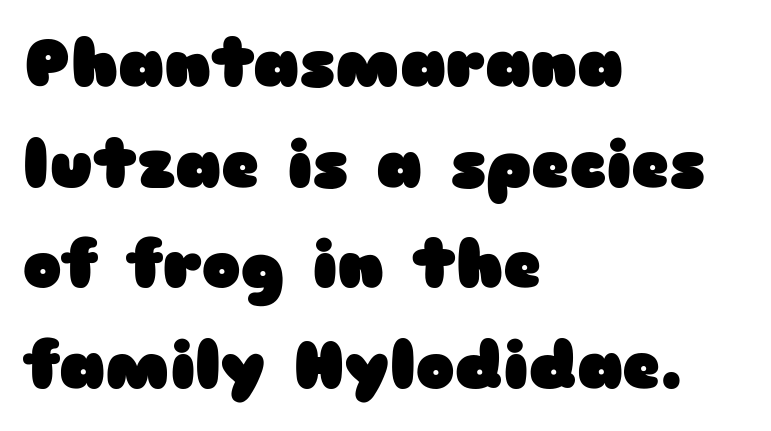
Is the block centered? No — it sits flush against the left margin. Each word holds together tightly as a unit, with standard inter-letter gaps. Here the designer chose a conventional face with non-uniform glyph widths. Ordinary non-slanted type is in use. You can tell from the bare stems that sans-serif type was used. A normal amount of white space separates one row of letters from the next.
